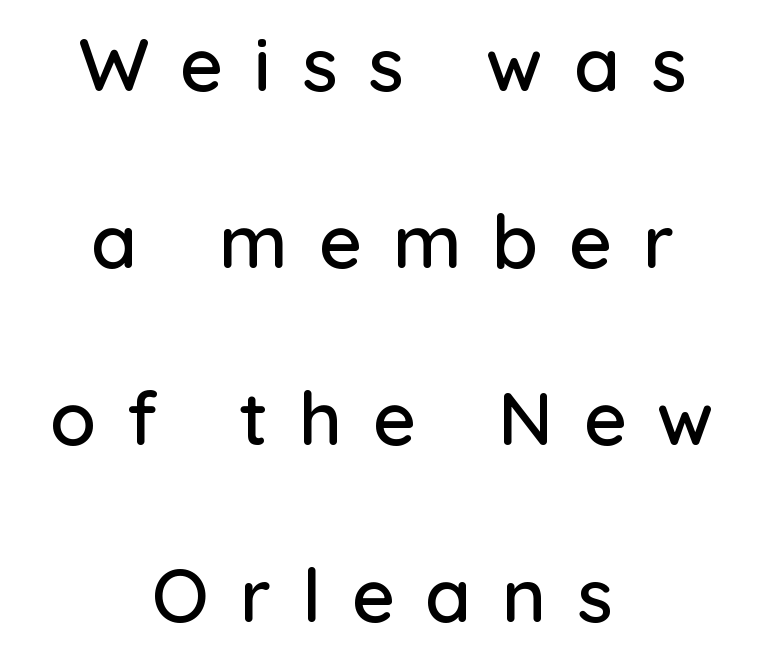
{"serif": "no", "italic": "no", "width": "normal", "stroke_contrast": "low", "x_height": "medium", "monospaced": "no", "underline": "no", "align": "center", "line_spacing": "loose", "line_spacing_ratio": 2.36, "letter_spacing": "wide", "letter_spacing_em": 0.41, "glyph_px": 75}
